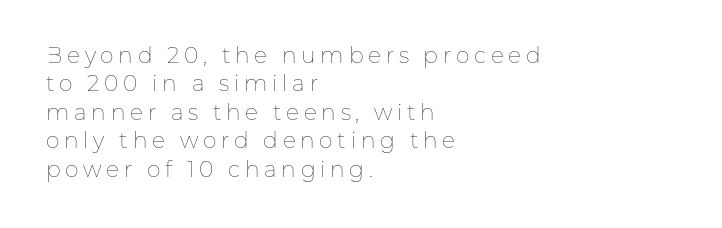
Q: Is the text bold? A: No.
Q: Is the text italic (slanted)? A: No, it is upright.
Q: Is the text underlined? A: No.
Q: How is the paragraph aligned? A: Left-aligned.
Q: Is the spacing between letters normal or unusually wide? A: Unusually wide.
Q: Is the spacing between lines tight, normal or loose? A: Normal.
